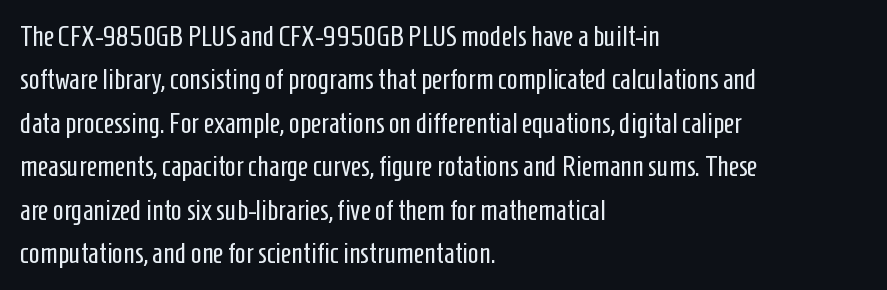
Heft: none added — not bold. You can tell it's not italic because the verticals are truly vertical. If you measured baseline to baseline, you'd find a middling distance. The gap between lines stays unmarked. Nobody touched the tracking dial on this one.
